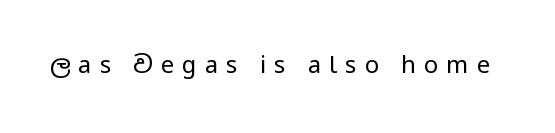
Q: Is the text bold? A: No.
Q: Is the text italic (slanted)? A: No, it is upright.
Q: Is the text underlined? A: No.
Q: Is the spacing between letters normal or unusually wide? A: Unusually wide.
